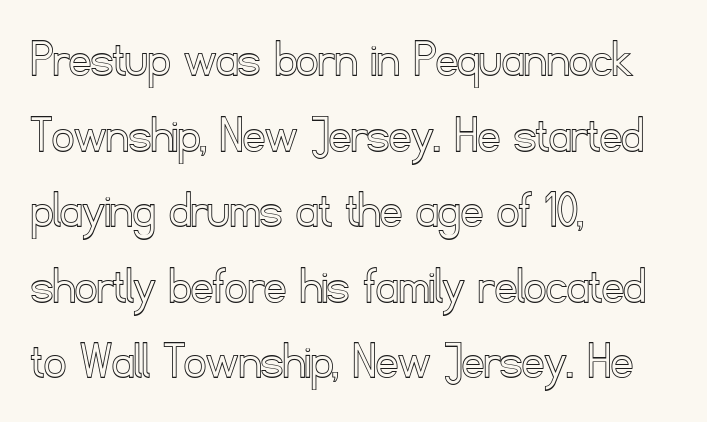
The image shows 54 px text type, upright; set left-aligned, normal line spacing (1.4x), normal letter spacing, not underlined; a small x-height.
